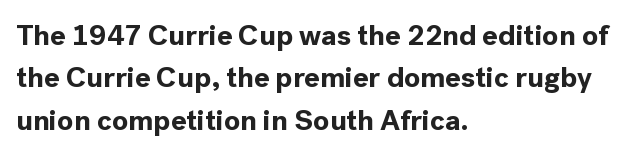
Q: Is the text bold? A: Yes.
Q: Is the text italic (slanted)? A: No, it is upright.
Q: Is the typeface a serif or a sans-serif typeface? A: Sans-serif.
Q: Is the text underlined? A: No.
Q: How is the paragraph aligned? A: Left-aligned.
Q: Is the spacing between letters normal or unusually wide? A: Normal.
Q: Is the spacing between lines tight, normal or loose? A: Normal.
Q: Width (condensed, normal, or wide)? A: Normal.
Q: x-height? A: Medium.
Q: Monospaced? A: No.
